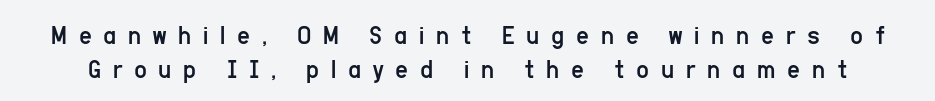
{"serif": "no", "italic": "no", "bold": "no", "weight": "regular", "width": "condensed", "stroke_contrast": "low", "x_height": "medium", "monospaced": "no", "underline": "no", "line_spacing_ratio": 1.21, "letter_spacing": "wide", "letter_spacing_em": 0.42, "glyph_px": 28}
